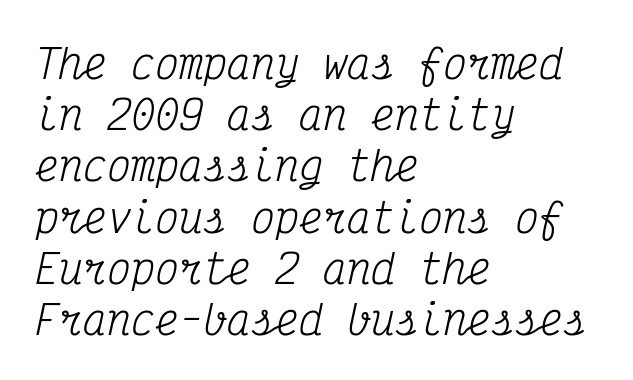
The image shows 40 px regular-weight, condensed serif type, italic (leaning right), monospaced; set left-aligned, normal line spacing (1.28x), normal letter spacing, not underlined; medium stroke contrast and a medium x-height.
